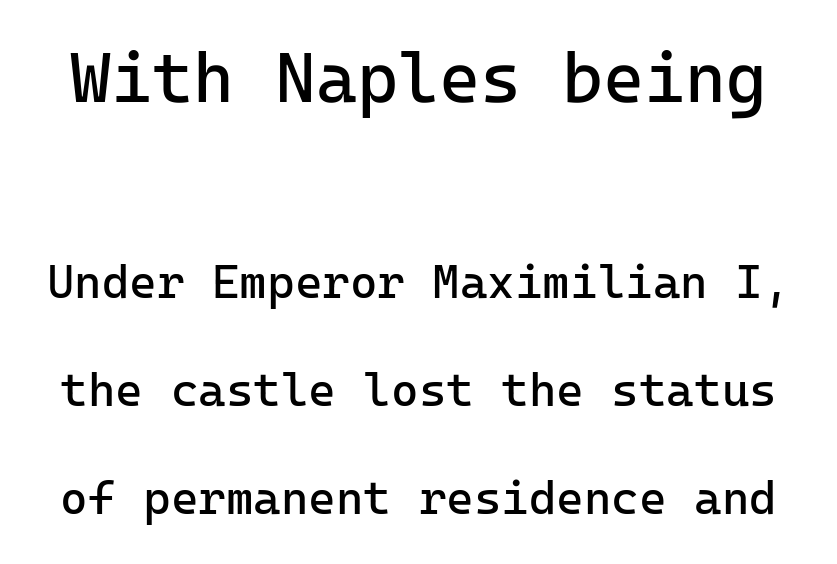
{"serif": "no", "italic": "no", "bold": "no", "weight": "regular", "width": "normal", "stroke_contrast": "low", "x_height": "medium", "monospaced": "yes", "underline": "no", "line_spacing": "loose", "line_spacing_ratio": 2.3, "letter_spacing": "normal", "letter_spacing_em": 0.0, "larger_block": "first", "size_ratio": 1.49, "glyph_px": 70}
